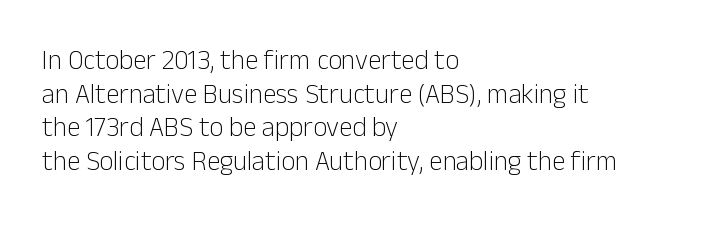
Q: Is the text bold? A: No.
Q: Is the text italic (slanted)? A: No, it is upright.
Q: Is the text underlined? A: No.
Q: How is the paragraph aligned? A: Left-aligned.
Q: Is the spacing between letters normal or unusually wide? A: Normal.
Q: Is the spacing between lines tight, normal or loose? A: Normal.
